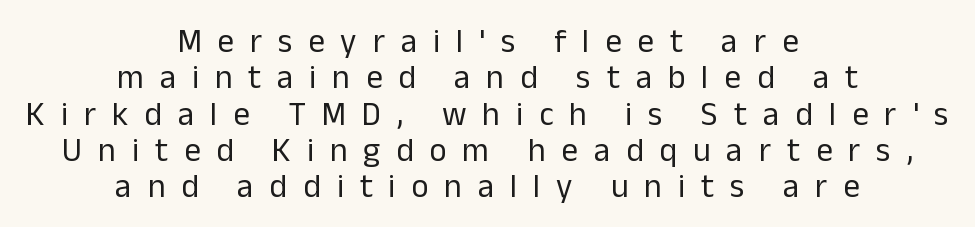
The image shows 33 px regular-weight sans-serif type, upright; set centered, tight line spacing (1.1x), unusually wide letter spacing (+0.48 em), not underlined; low stroke contrast and a medium x-height.
